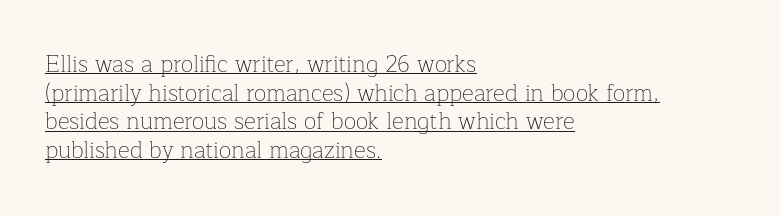
The image shows 23 px text type, upright; set left-aligned, normal line spacing (1.25x), normal letter spacing, underlined.
